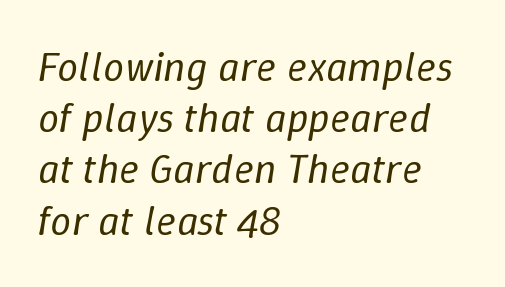
{"italic": "yes", "lean": "right", "slant_degrees": 9, "bold": "no", "weight": "regular", "width": "normal", "stroke_contrast": "low", "x_height": "medium", "monospaced": "no", "underline": "no", "align": "left", "line_spacing_ratio": 1.22, "letter_spacing": "normal", "letter_spacing_em": 0.0, "glyph_px": 42}
